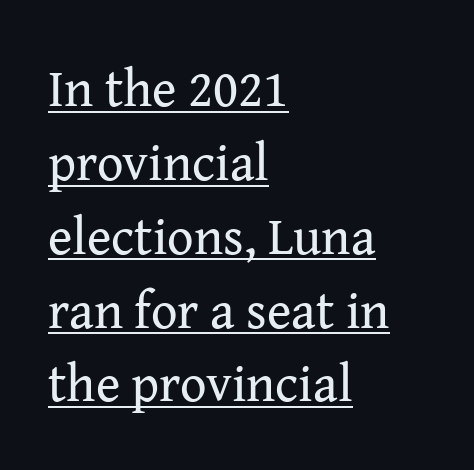
The typesetter chose a ragged-right arrangement here. This sample uses a serif face. Successive baselines arrive at the customary interval. Stroke thickness stays within the range of a standard reading face or lighter. Like a heading marked for emphasis, these lines bear an underscore.
